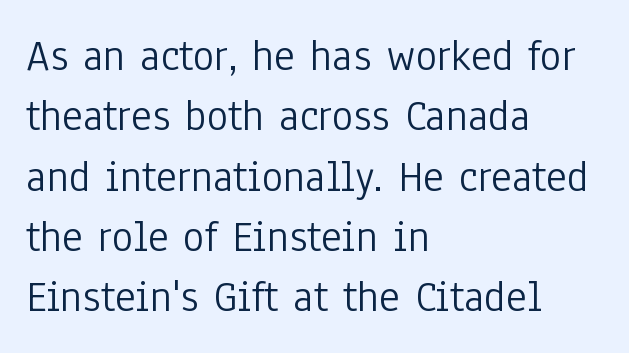
{"serif": "no", "italic": "no", "bold": "no", "weight": "light", "width": "condensed", "stroke_contrast": "low", "x_height": "medium", "monospaced": "no", "underline": "no", "align": "left", "line_spacing": "normal", "line_spacing_ratio": 1.34, "letter_spacing": "normal", "letter_spacing_em": 0.0, "glyph_px": 45}
